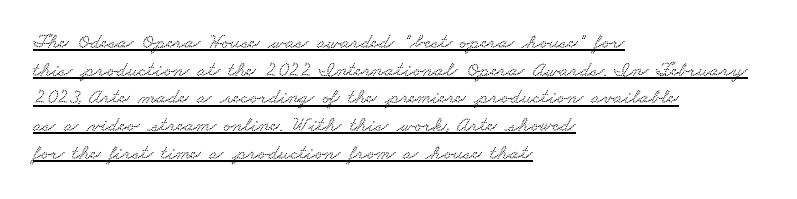
The image shows 21 px text type; set left-aligned, normal line spacing (1.32x), normal letter spacing, underlined.
